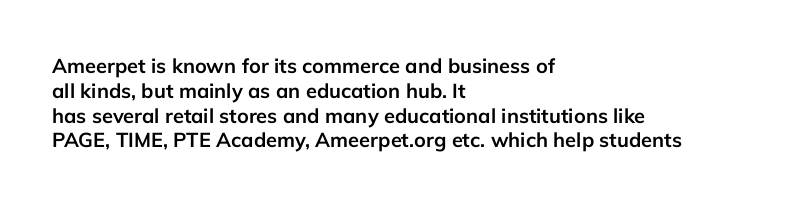
Q: Is the text bold? A: Yes.
Q: Is the text italic (slanted)? A: No, it is upright.
Q: Is the text underlined? A: No.
Q: How is the paragraph aligned? A: Left-aligned.
Q: Is the spacing between letters normal or unusually wide? A: Normal.
